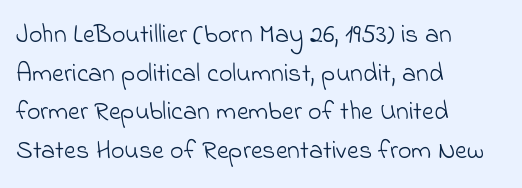
{"bold": "no", "underline": "no", "align": "left", "line_spacing": "normal", "line_spacing_ratio": 1.49, "letter_spacing": "normal", "letter_spacing_em": 0.0, "glyph_px": 26}
